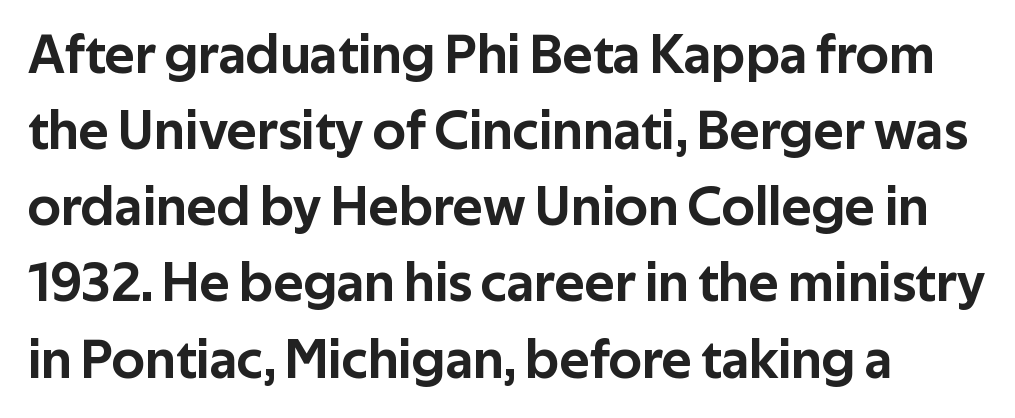
Q: Is the text italic (slanted)? A: No, it is upright.
Q: Is the typeface a serif or a sans-serif typeface? A: Sans-serif.
Q: Is the text underlined? A: No.
Q: Is the spacing between letters normal or unusually wide? A: Normal.
Q: Is the spacing between lines tight, normal or loose? A: Normal.
Q: Width (condensed, normal, or wide)? A: Normal.
Q: Stroke contrast? A: Low.
Q: x-height? A: Medium.
Q: Monospaced? A: No.
